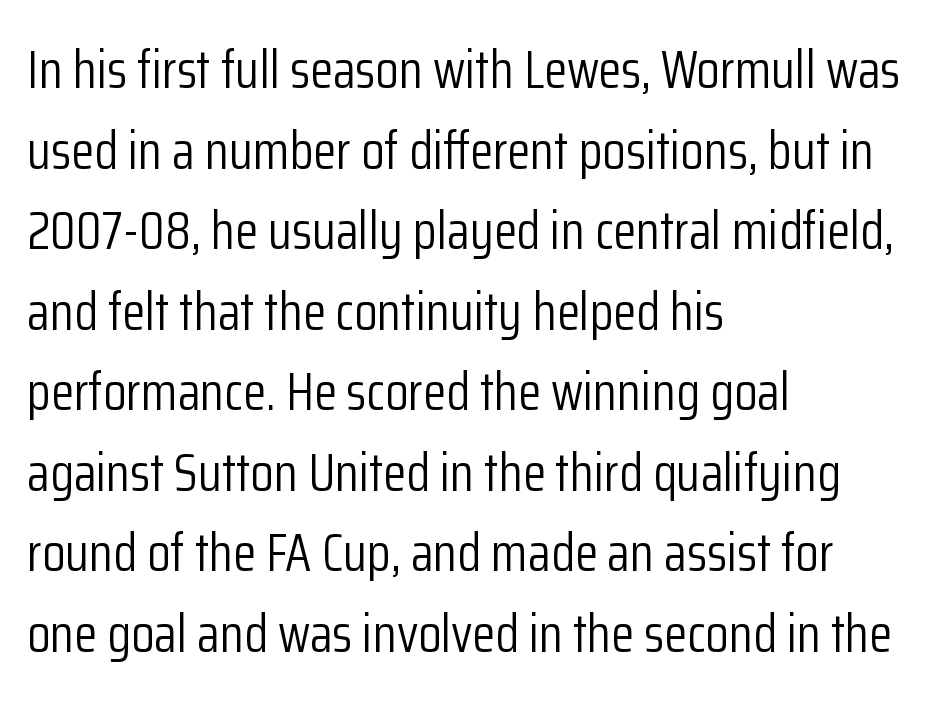
Q: Is the text bold? A: No.
Q: Is the text italic (slanted)? A: No, it is upright.
Q: Is the typeface a serif or a sans-serif typeface? A: Sans-serif.
Q: Is the text underlined? A: No.
Q: How is the paragraph aligned? A: Left-aligned.
Q: Is the spacing between letters normal or unusually wide? A: Normal.
Q: Is the spacing between lines tight, normal or loose? A: Normal.
Q: Width (condensed, normal, or wide)? A: Condensed.
Q: Stroke contrast? A: Low.
Q: x-height? A: Medium.
Q: Monospaced? A: No.
